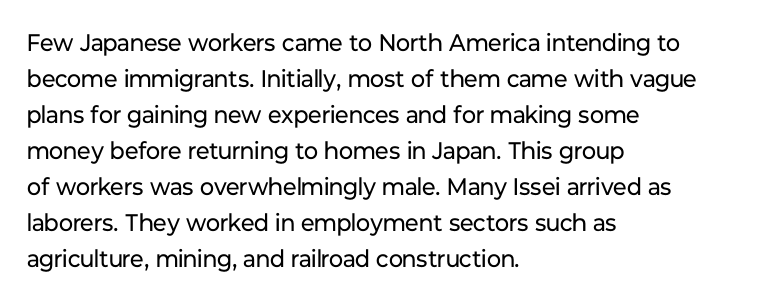
{"italic": "no", "bold": "no", "underline": "no", "align": "left", "line_spacing": "normal", "line_spacing_ratio": 1.5, "letter_spacing": "normal", "letter_spacing_em": 0.0, "glyph_px": 24}
